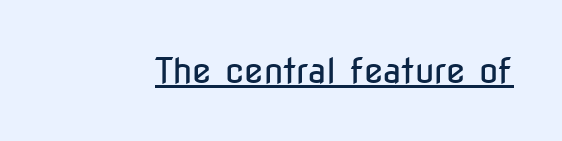
Q: Is the text bold? A: No.
Q: Is the text italic (slanted)? A: No, it is upright.
Q: Is the typeface a serif or a sans-serif typeface? A: Sans-serif.
Q: Is the text underlined? A: Yes.
Q: Is the spacing between letters normal or unusually wide? A: Normal.
Q: Width (condensed, normal, or wide)? A: Condensed.
Q: Stroke contrast? A: Low.
Q: x-height? A: Medium.
Q: Monospaced? A: No.
